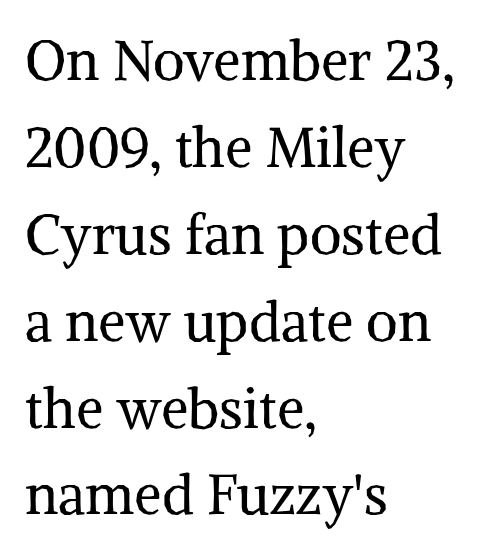
The image shows 55 px regular-weight serif type, upright; set left-aligned, normal line spacing (1.58x), normal letter spacing, not underlined; medium stroke contrast and a medium x-height.
